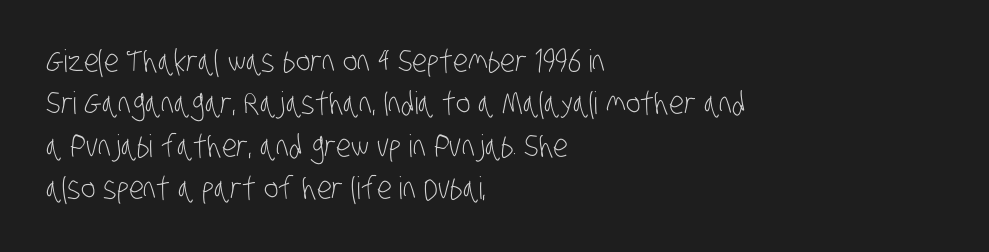
Q: Is the text bold? A: No.
Q: Is the typeface a serif or a sans-serif typeface? A: Sans-serif.
Q: Is the text underlined? A: No.
Q: How is the paragraph aligned? A: Left-aligned.
Q: Is the spacing between letters normal or unusually wide? A: Normal.
Q: Is the spacing between lines tight, normal or loose? A: Normal.
Q: Width (condensed, normal, or wide)? A: Condensed.
Q: Stroke contrast? A: Low.
Q: x-height? A: Large.
Q: Monospaced? A: No.
